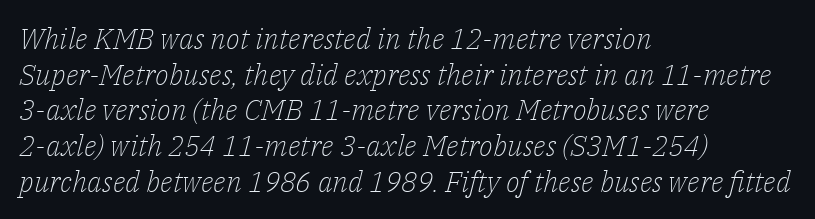
{"serif": "yes", "italic": "yes", "lean": "right", "slant_degrees": 14, "bold": "no", "weight": "light", "width": "normal", "stroke_contrast": "low", "x_height": "medium", "monospaced": "no", "underline": "no", "align": "left", "line_spacing_ratio": 1.23, "letter_spacing": "normal", "letter_spacing_em": 0.0, "glyph_px": 29}
